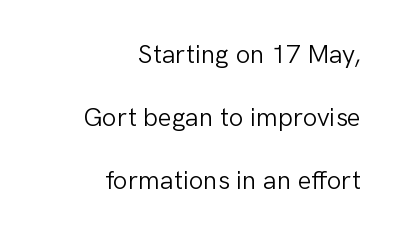
{"italic": "no", "bold": "no", "underline": "no", "align": "right", "line_spacing": "loose", "line_spacing_ratio": 2.42, "letter_spacing": "normal", "letter_spacing_em": 0.0, "glyph_px": 26}
